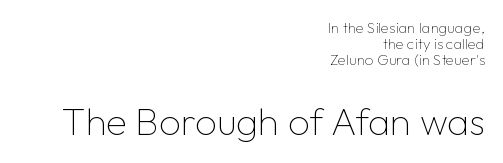
The image shows 38 px thin sans-serif type, upright; set right-aligned, tight line spacing (1.07x), normal letter spacing, not underlined; the second (bottom) block is 2.53x larger; low stroke contrast and a medium x-height.
